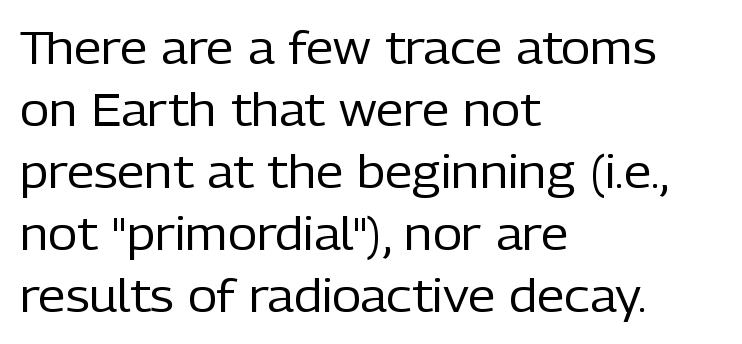
The image shows 45 px regular-weight sans-serif type, upright; set left-aligned, normal line spacing (1.38x), normal letter spacing, not underlined; low stroke contrast and a medium x-height.
